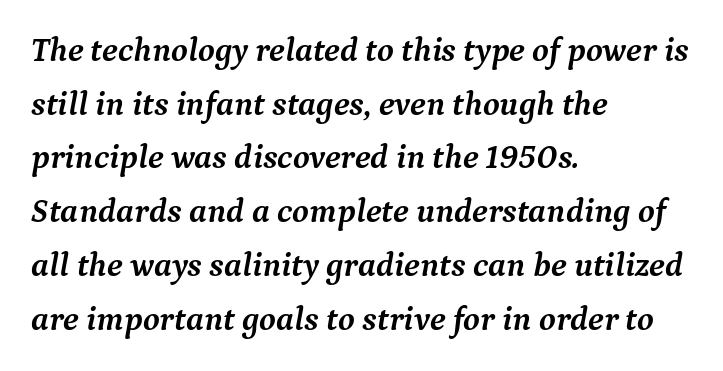
{"serif": "yes", "italic": "yes", "lean": "right", "slant_degrees": 9, "bold": "yes", "weight": "semibold", "width": "normal", "stroke_contrast": "medium", "x_height": "medium", "monospaced": "no", "underline": "no", "align": "left", "line_spacing": "normal", "line_spacing_ratio": 1.58, "letter_spacing": "normal", "letter_spacing_em": 0.0, "glyph_px": 34}
